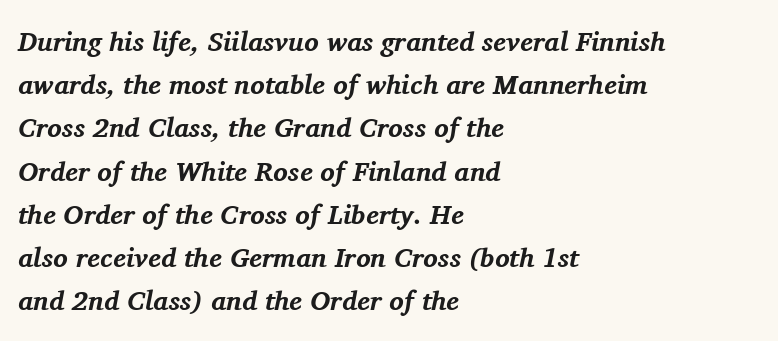
The image shows 27 px bold type, italic (leaning right); set left-aligned, normal line spacing (1.6x), normal letter spacing, not underlined.
